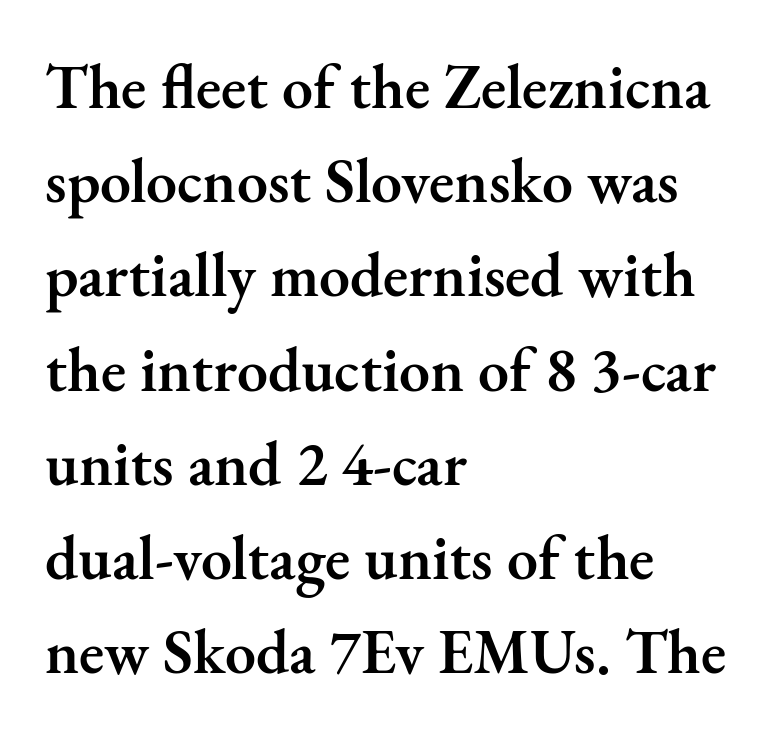
The designer left line spacing at the default. Are there feet on the stems? There are — it's a serif. Look at the stroke-to-counter ratio: somewhat heavy, a semibold. Here the designer chose a conventional face with non-uniform glyph widths.
